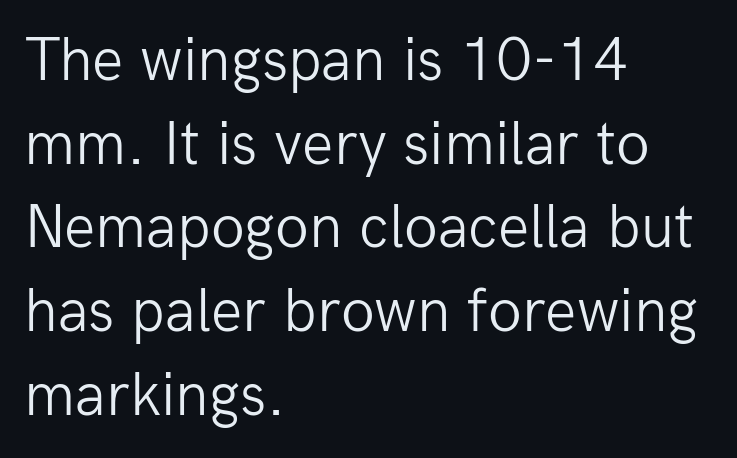
Q: Is the text bold? A: No.
Q: Is the text italic (slanted)? A: No, it is upright.
Q: Is the typeface a serif or a sans-serif typeface? A: Sans-serif.
Q: Is the text underlined? A: No.
Q: How is the paragraph aligned? A: Left-aligned.
Q: Is the spacing between letters normal or unusually wide? A: Normal.
Q: Is the spacing between lines tight, normal or loose? A: Normal.
Q: Width (condensed, normal, or wide)? A: Normal.
Q: Stroke contrast? A: Low.
Q: x-height? A: Medium.
Q: Monospaced? A: No.
